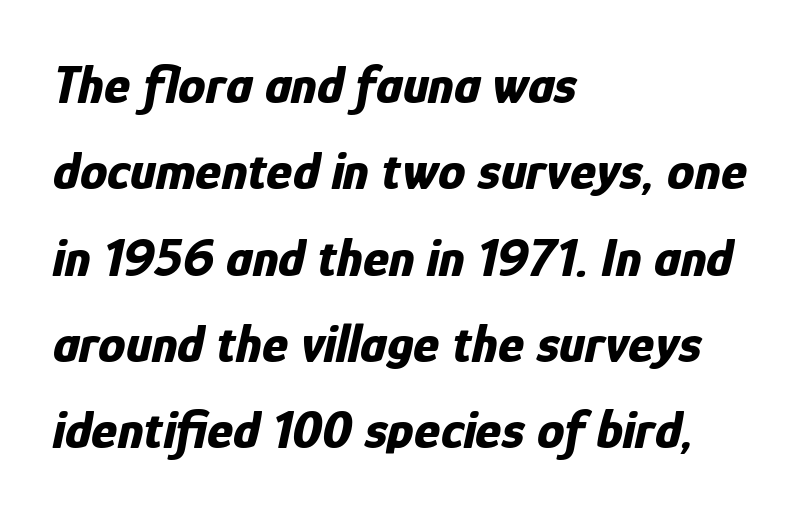
{"italic": "yes", "lean": "right", "slant_degrees": 12, "bold": "yes", "weight": "bold", "width": "condensed", "stroke_contrast": "low", "x_height": "medium", "monospaced": "no", "underline": "no", "align": "left", "line_spacing": "normal", "line_spacing_ratio": 1.57, "letter_spacing": "normal", "letter_spacing_em": 0.0, "glyph_px": 55}
